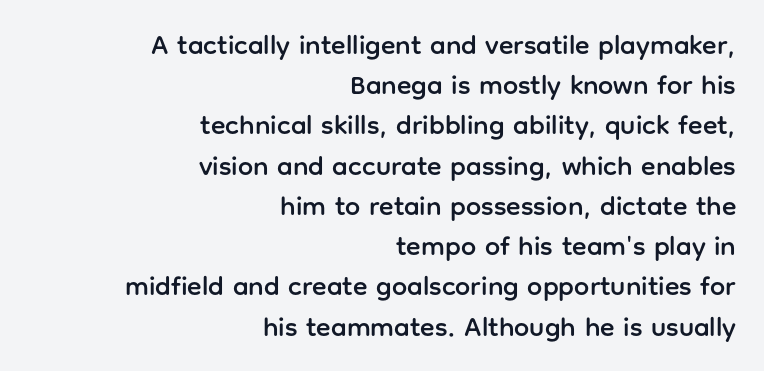
The image shows 27 px text type, upright; set right-aligned, normal line spacing (1.49x), normal letter spacing, not underlined.
